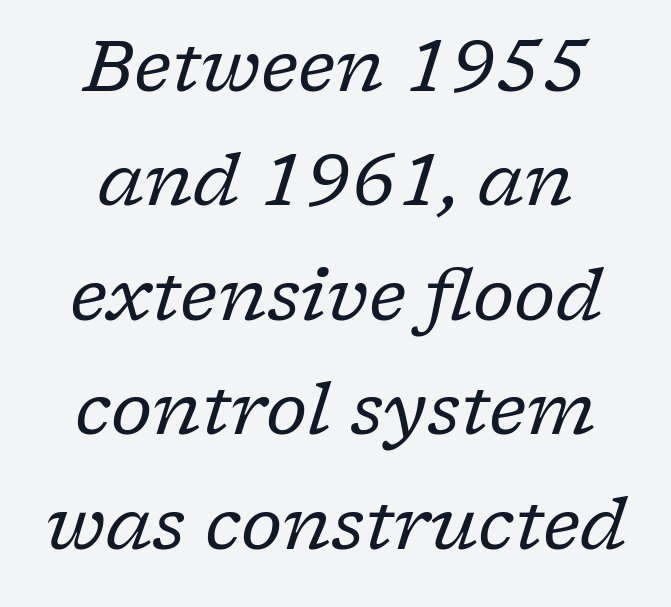
Q: Is the text bold? A: No.
Q: Is the text italic (slanted)? A: Yes, it leans right by about 17 degrees.
Q: Is the typeface a serif or a sans-serif typeface? A: Serif.
Q: Is the text underlined? A: No.
Q: How is the paragraph aligned? A: Centered.
Q: Is the spacing between letters normal or unusually wide? A: Normal.
Q: Is the spacing between lines tight, normal or loose? A: Normal.
Q: Width (condensed, normal, or wide)? A: Normal.
Q: Stroke contrast? A: Low.
Q: x-height? A: Medium.
Q: Monospaced? A: No.
